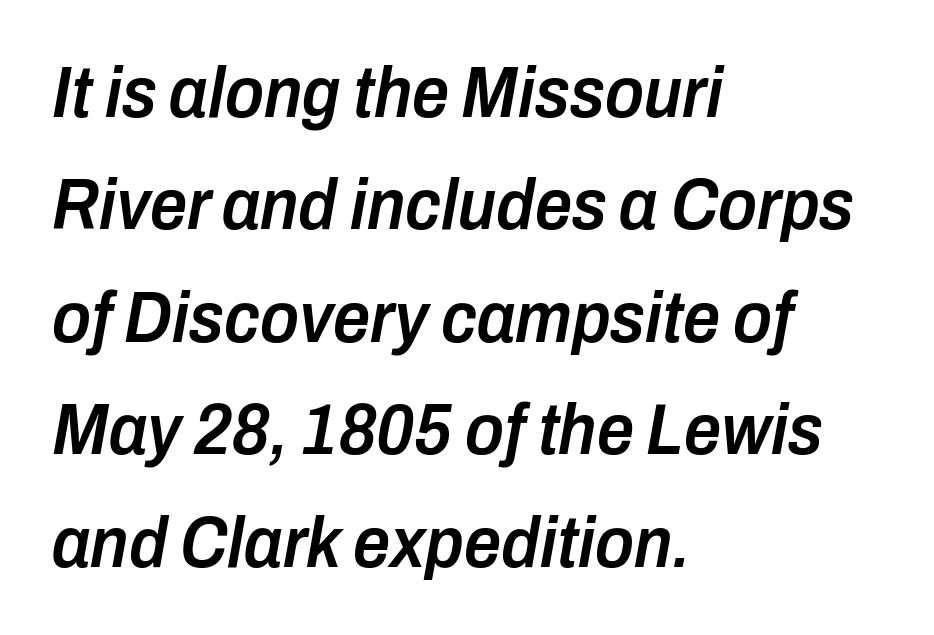
{"italic": "yes", "lean": "right", "slant_degrees": 10, "bold": "semi", "weight": "semibold", "width": "condensed", "stroke_contrast": "low", "x_height": "medium", "monospaced": "no", "underline": "no", "align": "left", "line_spacing": "normal", "line_spacing_ratio": 1.54, "letter_spacing": "normal", "letter_spacing_em": 0.0, "glyph_px": 73}
